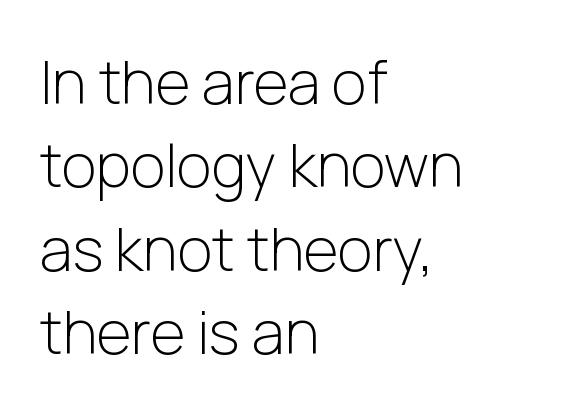
The image shows 60 px light sans-serif type, upright; set left-aligned, normal line spacing (1.39x), normal letter spacing, not underlined; low stroke contrast and a medium x-height.
